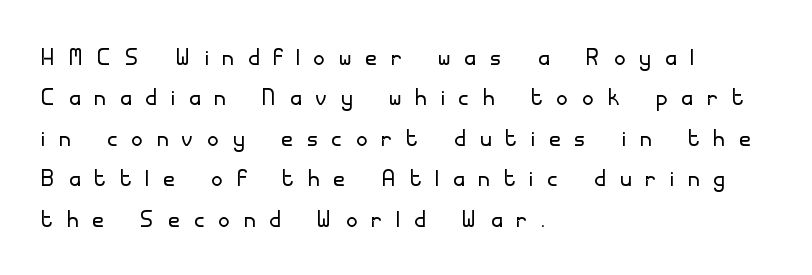
Q: Is the text bold? A: No.
Q: Is the text italic (slanted)? A: No, it is upright.
Q: Is the typeface a serif or a sans-serif typeface? A: Sans-serif.
Q: Is the text underlined? A: No.
Q: How is the paragraph aligned? A: Left-aligned.
Q: Is the spacing between letters normal or unusually wide? A: Unusually wide.
Q: Is the spacing between lines tight, normal or loose? A: Normal.
Q: Width (condensed, normal, or wide)? A: Normal.
Q: Stroke contrast? A: Low.
Q: x-height? A: Small.
Q: Monospaced? A: No.
